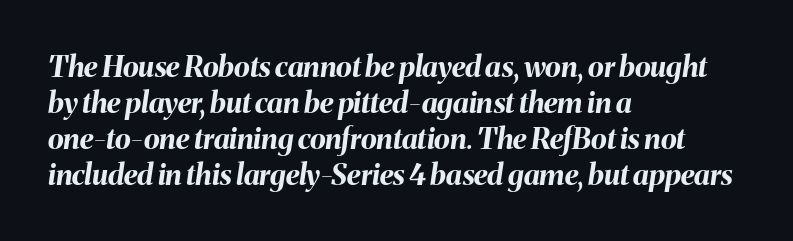
Style check: oblique. Visually the block forms a straight wall on the left and a jagged coastline on the right. Typographic density is high because the face is bold. Character widths vary here, with narrow letters taking less room than wide ones. The rendering keeps characters at their native spacing.
